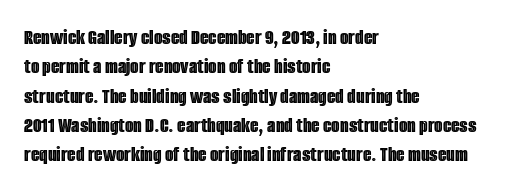
Q: Is the text italic (slanted)? A: No, it is upright.
Q: Is the text underlined? A: No.
Q: How is the paragraph aligned? A: Left-aligned.
Q: Is the spacing between letters normal or unusually wide? A: Normal.
Q: Is the spacing between lines tight, normal or loose? A: Normal.
